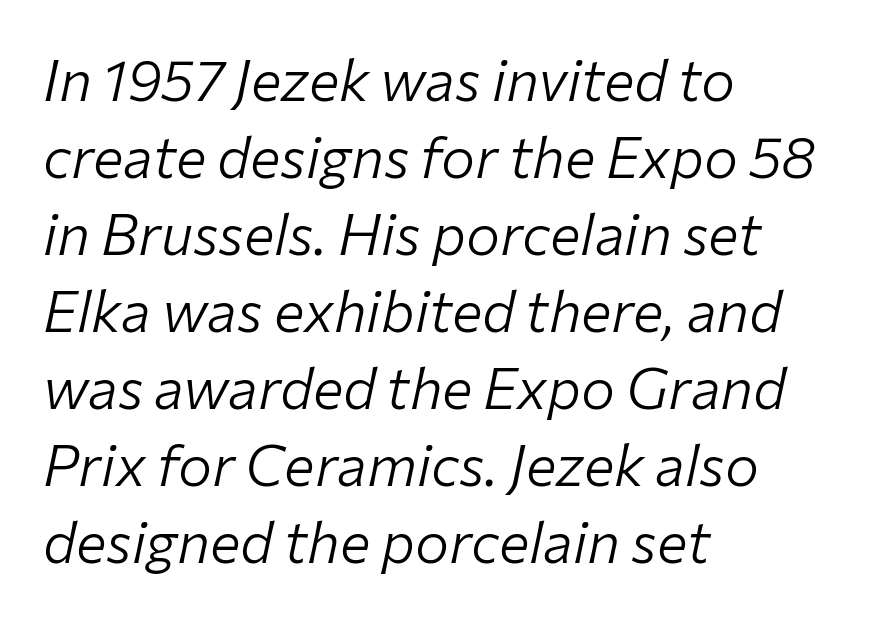
{"italic": "yes", "lean": "right", "slant_degrees": 12, "bold": "no", "weight": "light", "width": "normal", "stroke_contrast": "low", "x_height": "medium", "monospaced": "no", "underline": "no", "align": "left", "line_spacing": "normal", "line_spacing_ratio": 1.35, "letter_spacing": "normal", "letter_spacing_em": 0.0, "glyph_px": 57}
